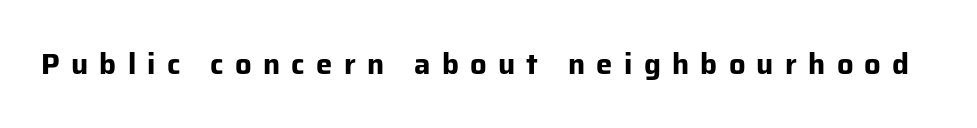
Q: Is the text bold? A: Yes.
Q: Is the text italic (slanted)? A: No, it is upright.
Q: Is the typeface a serif or a sans-serif typeface? A: Sans-serif.
Q: Is the text underlined? A: No.
Q: Is the spacing between letters normal or unusually wide? A: Unusually wide.
Q: Width (condensed, normal, or wide)? A: Normal.
Q: Stroke contrast? A: Low.
Q: x-height? A: Medium.
Q: Monospaced? A: No.
